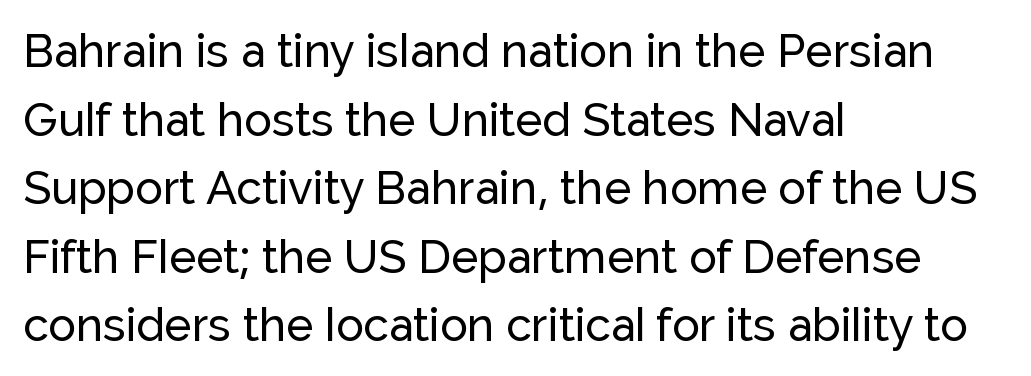
{"serif": "no", "italic": "no", "width": "normal", "stroke_contrast": "low", "x_height": "medium", "monospaced": "no", "underline": "no", "align": "left", "line_spacing": "normal", "line_spacing_ratio": 1.49, "letter_spacing": "normal", "letter_spacing_em": 0.0, "glyph_px": 46}
